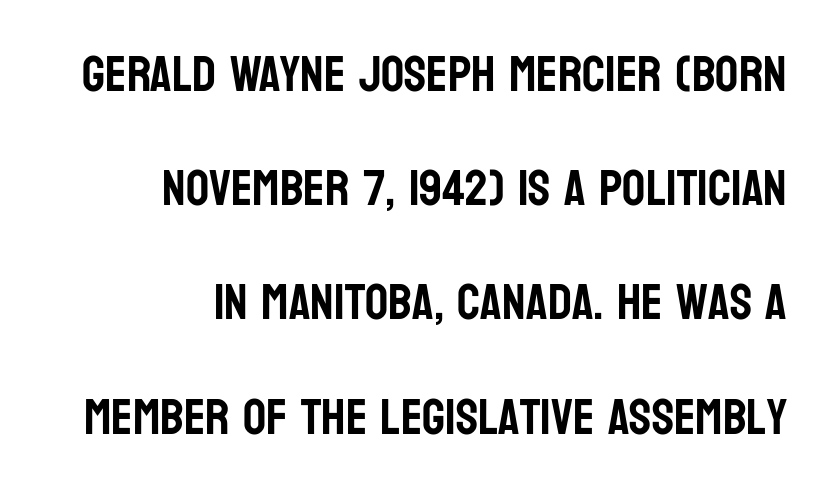
The image shows 51 px condensed sans-serif type, upright; set right-aligned, loose line spacing (2.24x), normal letter spacing, not underlined; low stroke contrast and a large x-height.
